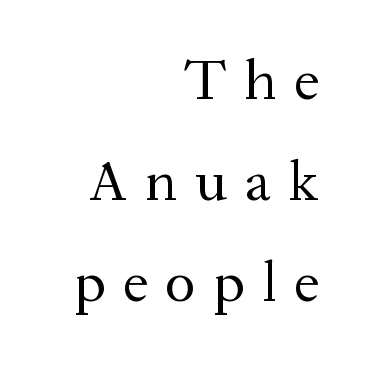
The passage shown is typed in a proportional face where columns would drift. Teacher's note: observe the even right margin — that is flush-right alignment. These lines are composed in type with serifs. Posture: vertical. The tracking jumps out immediately: characters are airy and widely separated. The passage shown is not bold in any degree.
